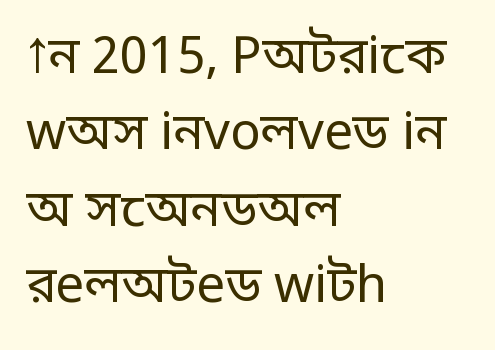
The image shows 51 px regular-weight sans-serif type, upright; set left-aligned, normal line spacing (1.5x), normal letter spacing, not underlined; low stroke contrast and a large x-height.
